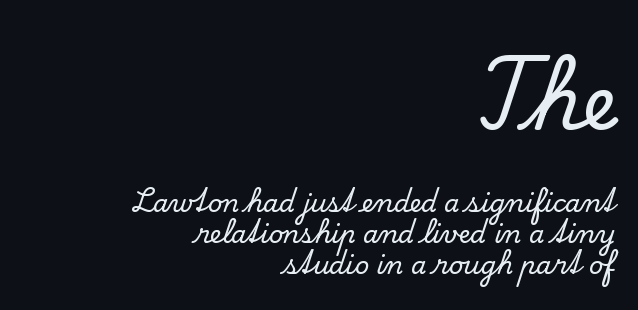
Q: Is the text italic (slanted)? A: Yes.
Q: Is the typeface a serif or a sans-serif typeface? A: Serif.
Q: Is the text underlined? A: No.
Q: How is the paragraph aligned? A: Right-aligned.
Q: Is the spacing between letters normal or unusually wide? A: Normal.
Q: Which block of text is set in a larger size, the first (top) or the second (bottom)? A: The first (top) one.
Q: Width (condensed, normal, or wide)? A: Normal.
Q: Stroke contrast? A: Low.
Q: x-height? A: Small.
Q: Monospaced? A: No.
